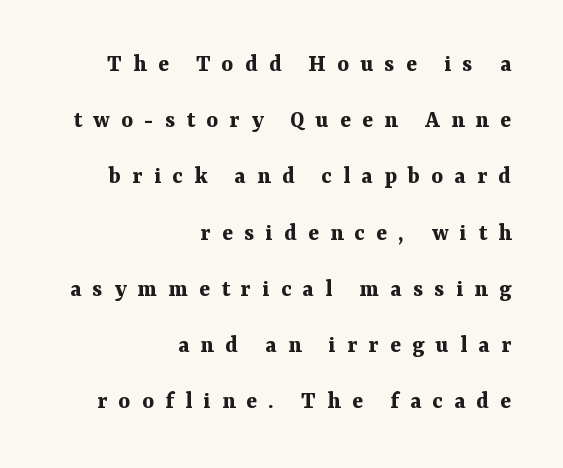
The image shows 25 px bold type, upright; set right-aligned, loose line spacing (2.25x), unusually wide letter spacing (+0.45 em), not underlined.
